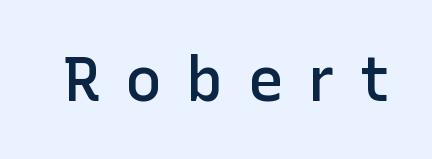
The gaps between neighbouring characters are conspicuously large. These words are printed semibold, heavier than regular yet not bold. Is this a fixed-width face? No — the glyphs have proportional, varying widths. The rendering shows plain stroke endings on the letterforms — a sans-serif design. It's the straight-up-and-down kind of type. The space beneath each line is pristine and unruled.
